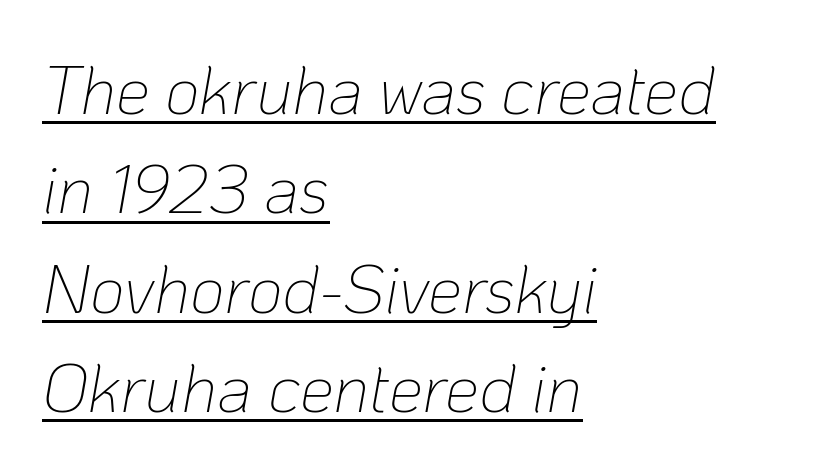
The block of text has a typical density, with ordinary space between rows. The strokes carry an ordinary text weight at most. The face used here is rendered with its standard letterfit. One-word summary of the alignment: left. The typesetter has applied underlining to the passage shown.
